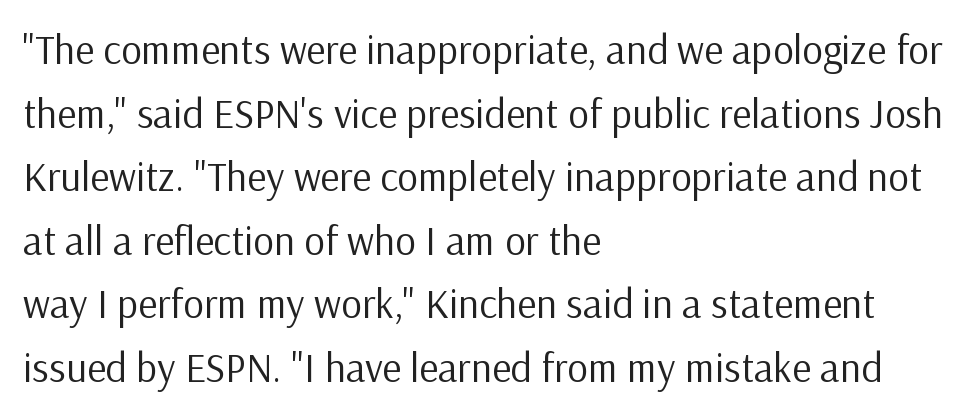
Q: Is the text bold? A: No.
Q: Is the text italic (slanted)? A: No, it is upright.
Q: Is the typeface a serif or a sans-serif typeface? A: Sans-serif.
Q: Is the text underlined? A: No.
Q: How is the paragraph aligned? A: Left-aligned.
Q: Is the spacing between letters normal or unusually wide? A: Normal.
Q: Is the spacing between lines tight, normal or loose? A: Normal.
Q: Width (condensed, normal, or wide)? A: Normal.
Q: Stroke contrast? A: Low.
Q: x-height? A: Medium.
Q: Monospaced? A: No.
